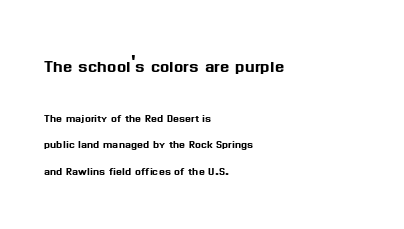
{"italic": "no", "underline": "no", "align": "left", "line_spacing": "loose", "line_spacing_ratio": 1.91, "letter_spacing": "normal", "letter_spacing_em": 0.0, "larger_block": "first", "size_ratio": 1.57, "glyph_px": 22}
